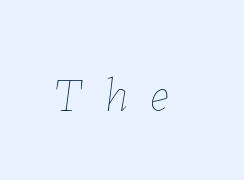
A typesetter would call this proportional, since set widths differ per character. The face looks like a standard text weight, possibly lighter. Glance below the letters and you will spot only blank space. Compared with ordinary roman type, these characters are visibly tilted. Does extra space separate the letters? Yes, quite a lot of it.
